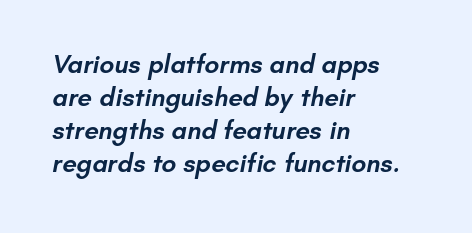
These lines sit exactly where default settings would place them. No word sits above an underline. Strokes here are thickened, but only to semibold level. The paragraph has a hard left edge and a soft right edge.
